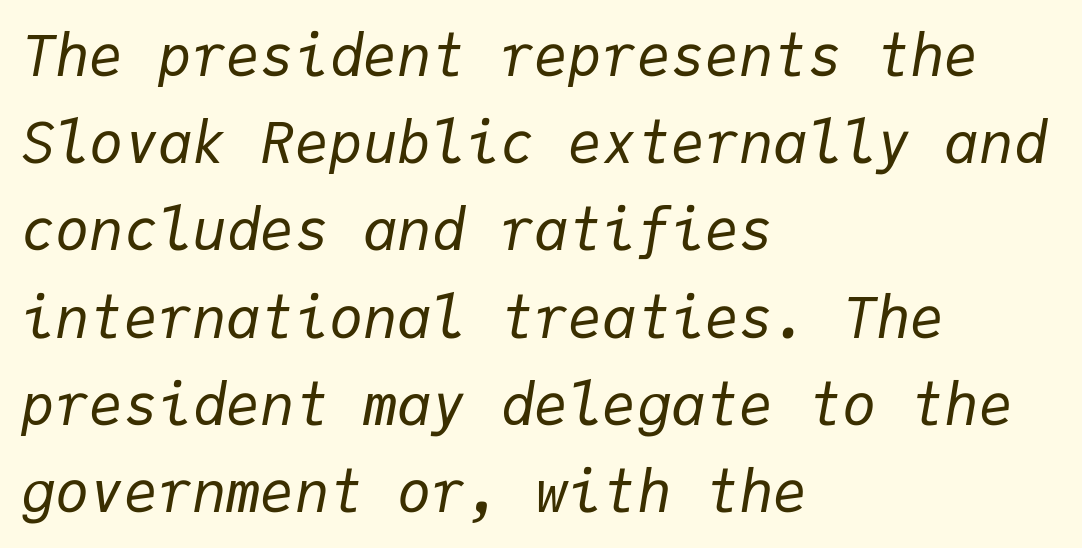
The rendering uses a moderate line-height, typical for paragraphs. Slant detected: the letters are inclined. These lines are rendered in a fixed-pitch font. Bare-footed words on every line. Does extra space separate the letters? No, they use regular spacing.
